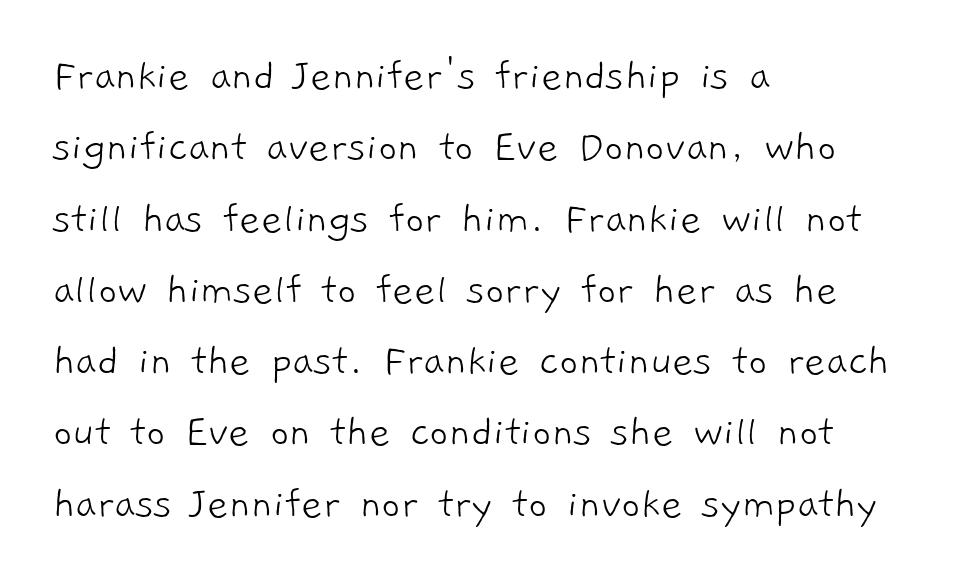
{"serif": "no", "bold": "no", "weight": "light", "width": "normal", "stroke_contrast": "low", "x_height": "medium", "monospaced": "no", "underline": "no", "align": "left", "line_spacing": "normal", "line_spacing_ratio": 1.55, "letter_spacing": "normal", "letter_spacing_em": 0.0, "glyph_px": 46}
